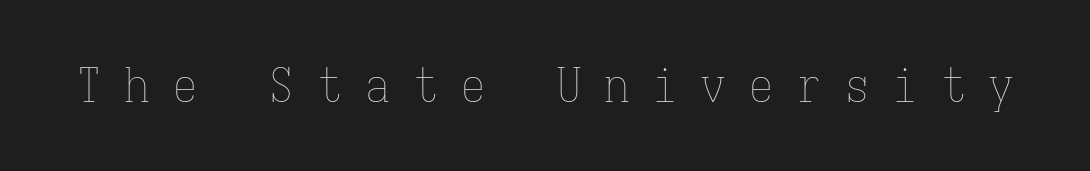
{"italic": "no", "bold": "no", "weight": "thin", "width": "condensed", "stroke_contrast": "low", "x_height": "medium", "monospaced": "yes", "underline": "no", "letter_spacing": "wide", "letter_spacing_em": 0.5, "glyph_px": 48}
